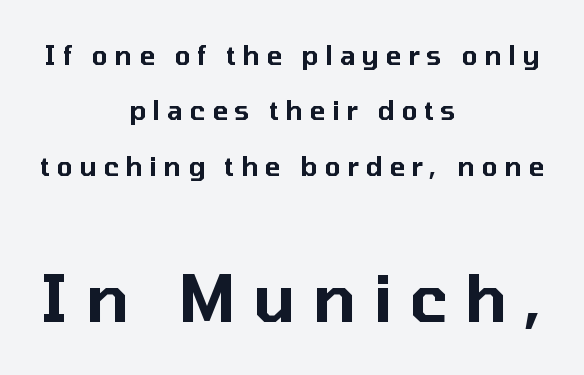
Descenders hang freely into open space. A typesetter would call this leading open, well beyond the default. The tracking jumps out immediately: characters are airy and widely separated. Horizontal alignment here is central, giving a formal, balanced look.
